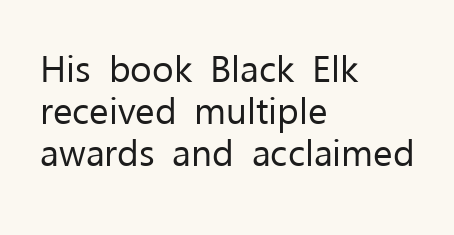
The image shows 37 px regular-weight sans-serif type, upright; set left-aligned, tight line spacing (1.13x), normal letter spacing, not underlined; low stroke contrast and a medium x-height.
